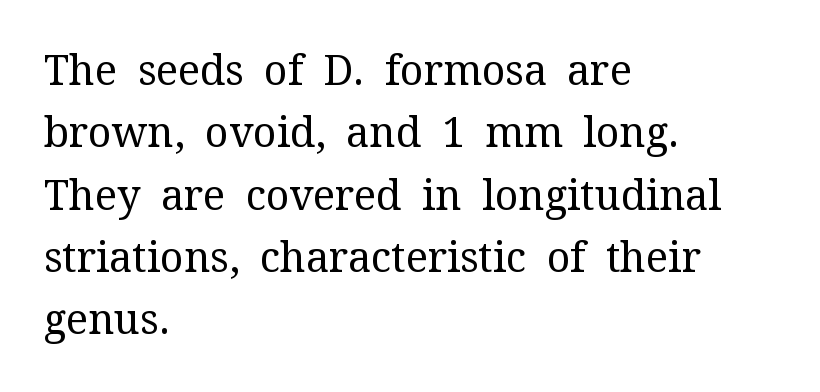
{"serif": "yes", "italic": "no", "bold": "no", "weight": "regular", "width": "normal", "stroke_contrast": "medium", "x_height": "medium", "monospaced": "no", "underline": "no", "align": "left", "line_spacing": "normal", "line_spacing_ratio": 1.52, "letter_spacing": "normal", "letter_spacing_em": 0.0, "glyph_px": 41}
